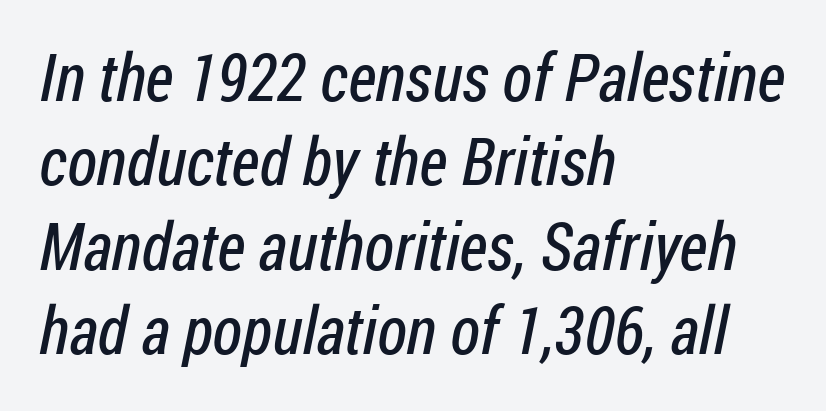
{"serif": "no", "bold": "no", "weight": "regular", "width": "condensed", "stroke_contrast": "low", "x_height": "medium", "monospaced": "no", "underline": "no", "align": "left", "line_spacing": "normal", "line_spacing_ratio": 1.28, "letter_spacing": "normal", "letter_spacing_em": 0.0, "glyph_px": 66}
